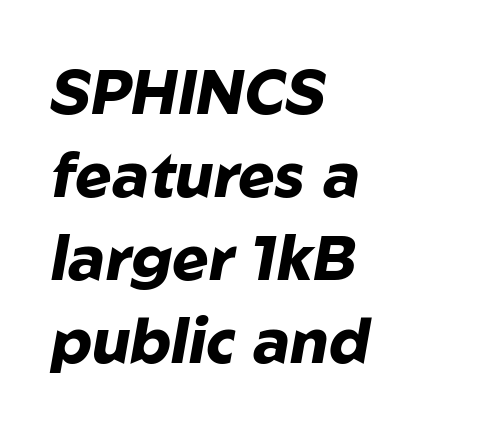
{"italic": "yes", "lean": "right", "slant_degrees": 10, "bold": "yes", "weight": "heavy", "width": "normal", "stroke_contrast": "low", "x_height": "medium", "monospaced": "no", "underline": "no", "align": "left", "line_spacing": "normal", "line_spacing_ratio": 1.34, "letter_spacing": "normal", "letter_spacing_em": 0.0, "glyph_px": 62}
